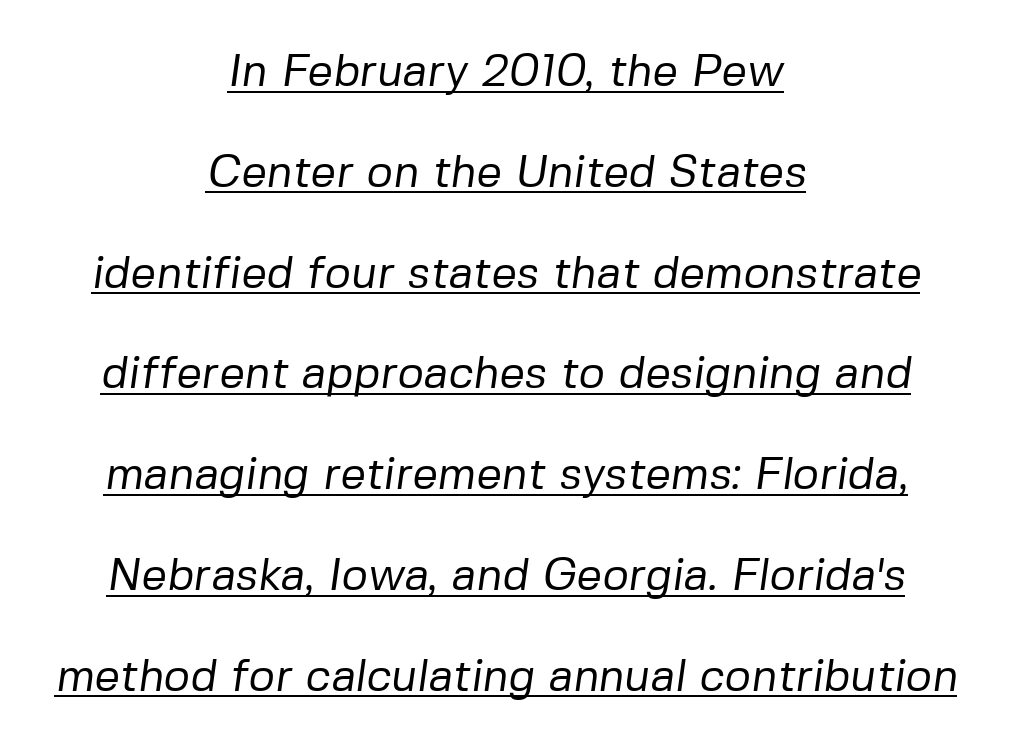
{"serif": "no", "bold": "no", "weight": "regular", "width": "normal", "stroke_contrast": "low", "x_height": "medium", "monospaced": "no", "underline": "yes", "align": "center", "line_spacing": "loose", "line_spacing_ratio": 2.24, "letter_spacing": "normal", "letter_spacing_em": 0.0, "glyph_px": 45}
